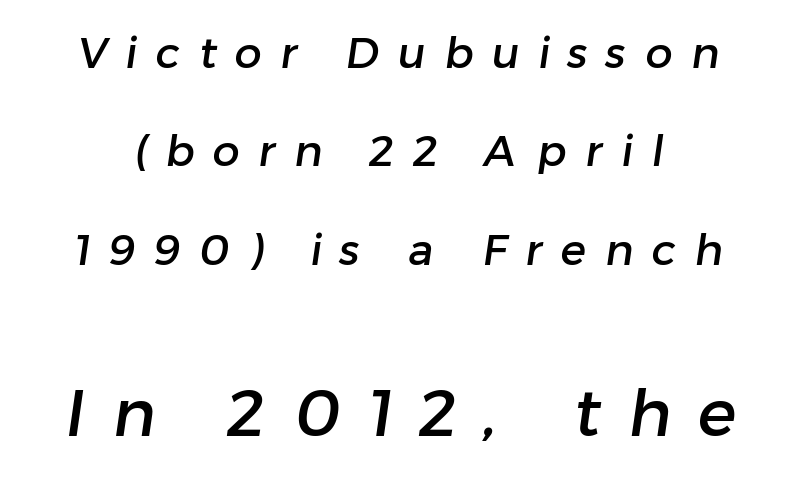
Here the designer chose a conventional face with non-uniform glyph widths. In terms of leading, this rendering errs on the spacious side. Short note: letters widely spaced. Larger block? The one below; the one above is distinctly smaller. Nobody drew a line under any word here.
